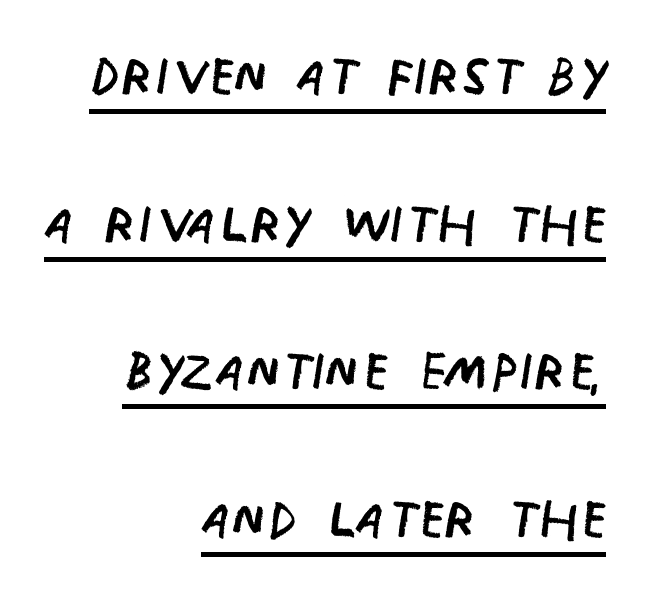
The image shows 72 px regular-weight, condensed sans-serif type; set right-aligned, loose line spacing (2.05x), normal letter spacing, underlined; low stroke contrast and a large x-height.
